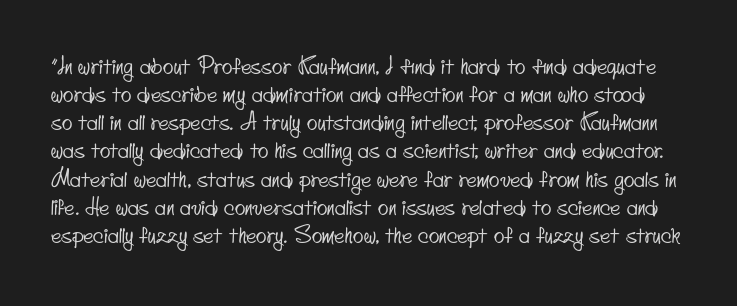
{"underline": "no", "line_spacing": "normal", "line_spacing_ratio": 1.28, "letter_spacing": "normal", "letter_spacing_em": 0.0, "glyph_px": 22}
